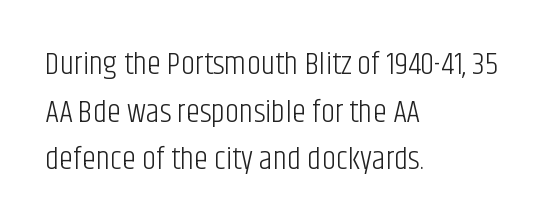
Q: Is the text bold? A: No.
Q: Is the text italic (slanted)? A: No, it is upright.
Q: Is the typeface a serif or a sans-serif typeface? A: Sans-serif.
Q: Is the text underlined? A: No.
Q: How is the paragraph aligned? A: Left-aligned.
Q: Is the spacing between letters normal or unusually wide? A: Normal.
Q: Is the spacing between lines tight, normal or loose? A: Normal.
Q: Width (condensed, normal, or wide)? A: Condensed.
Q: Stroke contrast? A: Low.
Q: x-height? A: Large.
Q: Monospaced? A: No.
